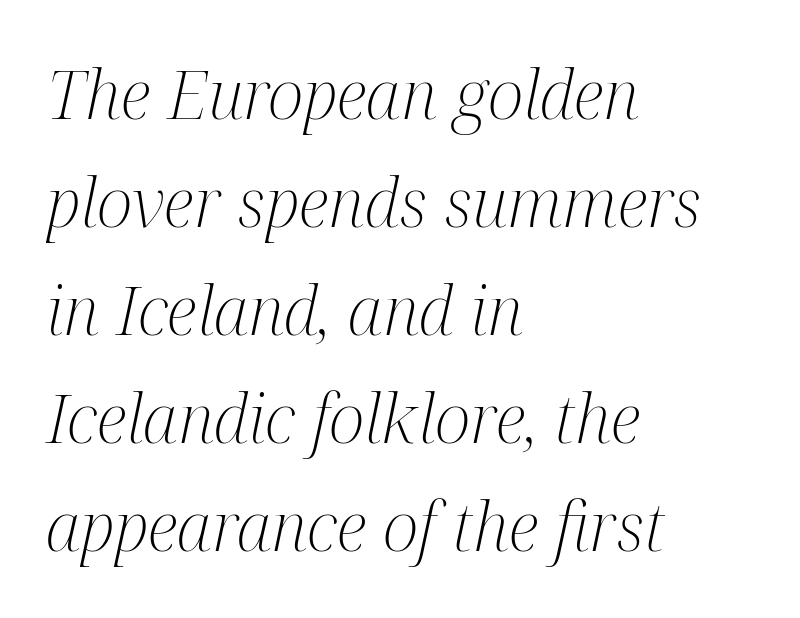
Reading down the block, your eye returns to a fixed left position each line. Stems here are at most as thick as an everyday book face. The designer went with a serif here, giving each stem small feet. Characters follow at the spacing the type designer built in. Tall strokes in this sample are angled rather than plumb. Rows of type keep a routine distance in the vertical direction.
